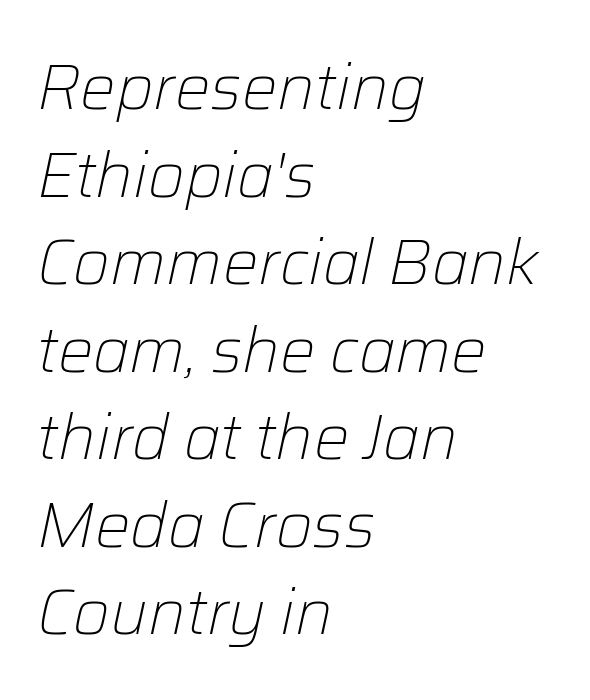
{"italic": "yes", "lean": "right", "slant_degrees": 12, "bold": "no", "weight": "light", "width": "normal", "stroke_contrast": "low", "x_height": "medium", "monospaced": "no", "underline": "no", "align": "left", "line_spacing": "normal", "line_spacing_ratio": 1.39, "letter_spacing": "normal", "letter_spacing_em": 0.0, "glyph_px": 63}
